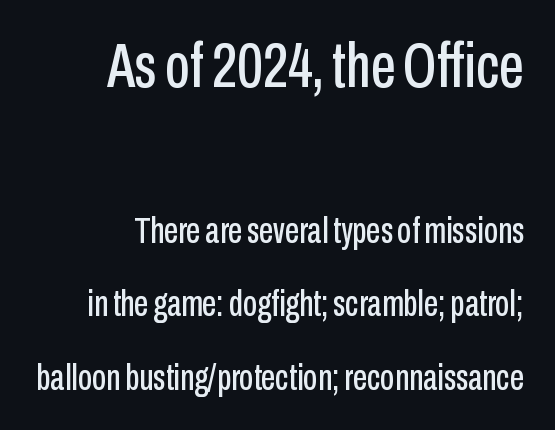
Q: Is the text italic (slanted)? A: No, it is upright.
Q: Is the typeface a serif or a sans-serif typeface? A: Sans-serif.
Q: Is the text underlined? A: No.
Q: How is the paragraph aligned? A: Right-aligned.
Q: Is the spacing between letters normal or unusually wide? A: Normal.
Q: Is the spacing between lines tight, normal or loose? A: Loose.
Q: Which block of text is set in a larger size, the first (top) or the second (bottom)? A: The first (top) one.
Q: Width (condensed, normal, or wide)? A: Condensed.
Q: Stroke contrast? A: Low.
Q: x-height? A: Medium.
Q: Monospaced? A: No.
